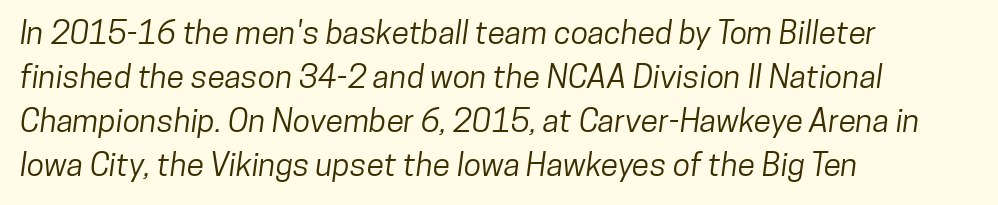
Is there much room between lines? A standard amount, neither cramped nor airy. Rule under the text: the space is simply empty. This sample uses plain, unmodified letter spacing. Every row of glyphs begins at an identical x-position on the left. Think of a printed novel: that variable character pitch is what you see here.
